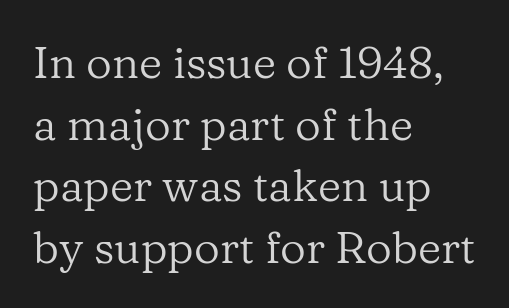
Looks like regular typesetting: each glyph gets only the width it needs. Decoration check: the copy has no underline. Line starts are locked; line ends wander. Compared with typical body copy, the letter spacing here is the same.
